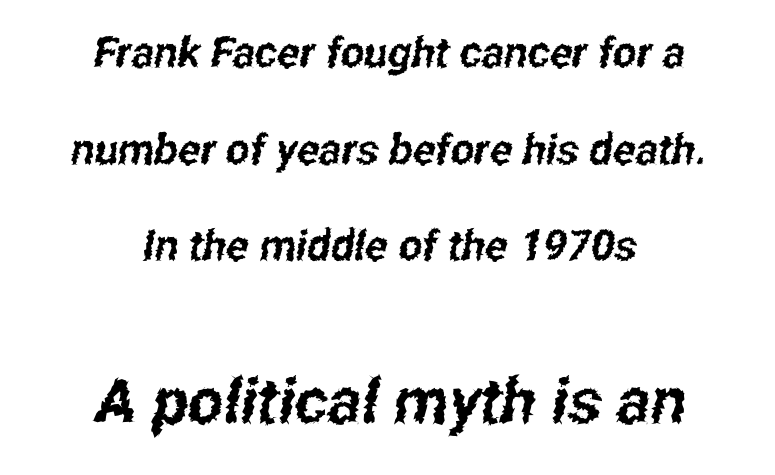
Rule under the text: the space is simply empty. Larger block? The one below; the one above is distinctly smaller. The setting favours the middle, as headings and verse often do. Font category for this specimen: sans-serif. Proportional: the letters do not fall into vertical columns.
